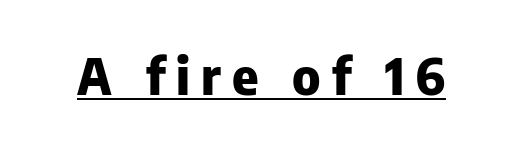
Q: Is the text bold? A: Yes.
Q: Is the text italic (slanted)? A: No, it is upright.
Q: Is the typeface a serif or a sans-serif typeface? A: Sans-serif.
Q: Is the text underlined? A: Yes.
Q: Is the spacing between letters normal or unusually wide? A: Unusually wide.
Q: Width (condensed, normal, or wide)? A: Normal.
Q: Stroke contrast? A: Low.
Q: x-height? A: Medium.
Q: Monospaced? A: No.
